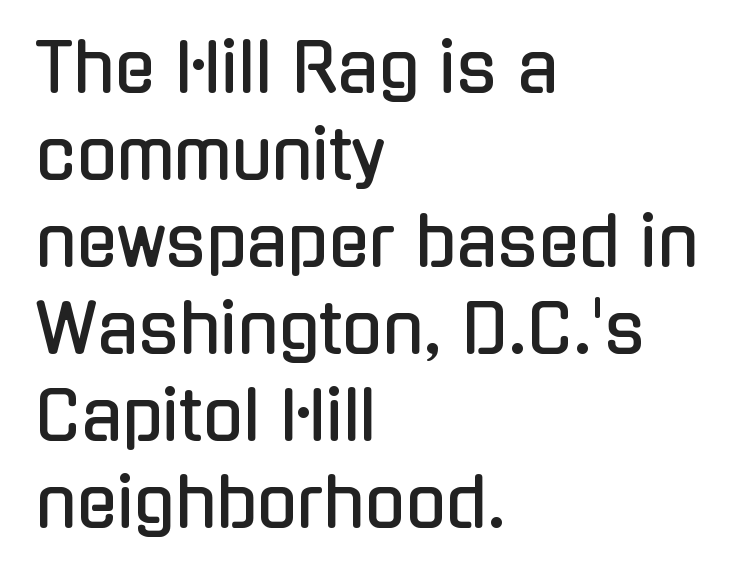
Is this a fixed-width face? No — the glyphs have proportional, varying widths. Between one letter and the next there's only the usual sliver of space. This sample uses a sans-serif face. All the whitespace from short lines collects on the right.
